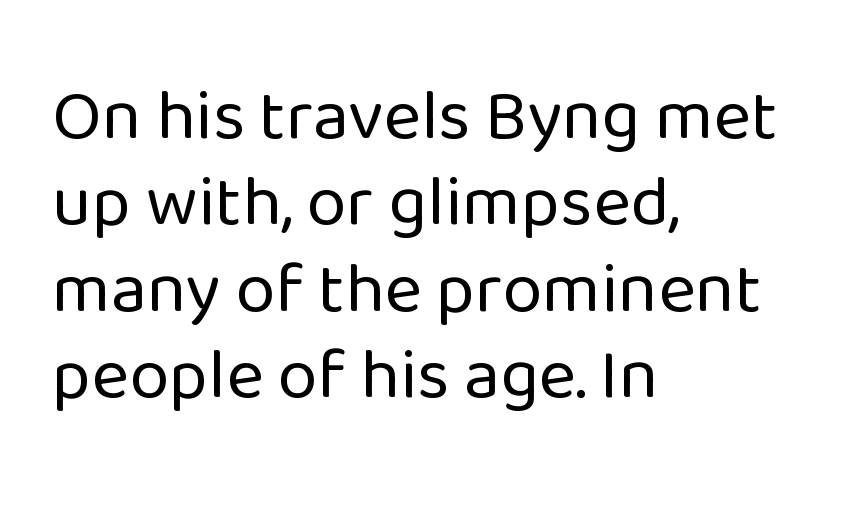
Q: Is the text bold? A: No.
Q: Is the text italic (slanted)? A: No, it is upright.
Q: Is the typeface a serif or a sans-serif typeface? A: Sans-serif.
Q: Is the text underlined? A: No.
Q: How is the paragraph aligned? A: Left-aligned.
Q: Is the spacing between letters normal or unusually wide? A: Normal.
Q: Width (condensed, normal, or wide)? A: Normal.
Q: Stroke contrast? A: Low.
Q: x-height? A: Medium.
Q: Monospaced? A: No.
